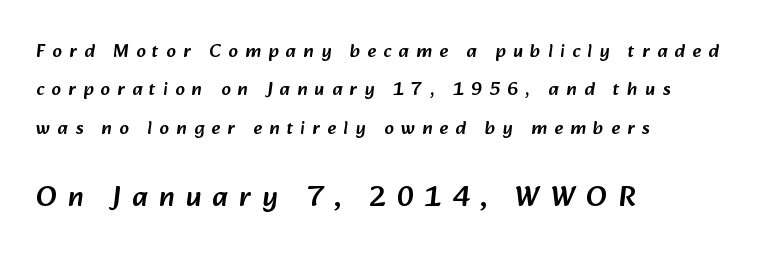
{"serif": "no", "width": "normal", "stroke_contrast": "low", "x_height": "medium", "monospaced": "no", "underline": "no", "align": "left", "line_spacing": "loose", "line_spacing_ratio": 2.02, "letter_spacing": "wide", "letter_spacing_em": 0.38, "larger_block": "second", "size_ratio": 1.53, "glyph_px": 29}
